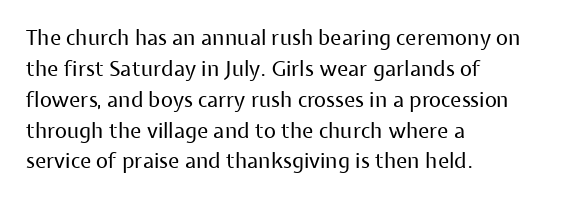
{"italic": "no", "bold": "no", "underline": "no", "align": "left", "line_spacing": "normal", "line_spacing_ratio": 1.47, "letter_spacing": "normal", "letter_spacing_em": 0.0, "glyph_px": 21}
